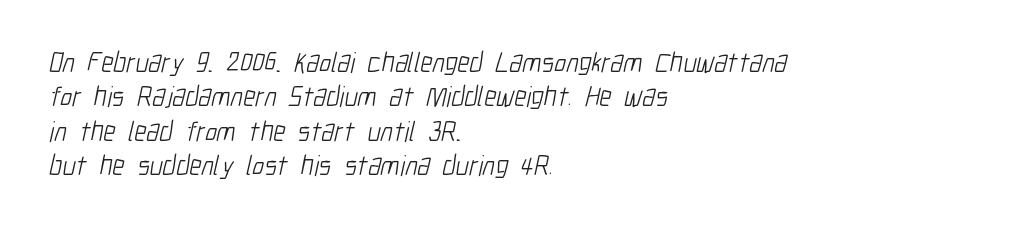
Line starts are locked; line ends wander. Counters stay open thanks to moderate or lighter strokes. Unlike a traditional serif, this face leaves its strokes unadorned. Descenders hang freely into open space. Letter spacing: default. Do the characters align in a grid? No, the font is proportional.
